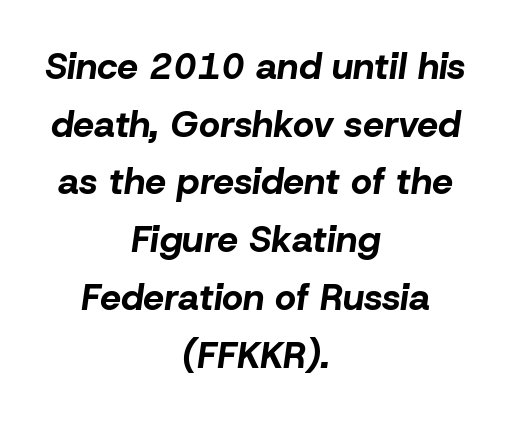
Q: Is the text bold? A: Yes.
Q: Is the text italic (slanted)? A: Yes, it leans right by about 8 degrees.
Q: Is the text underlined? A: No.
Q: How is the paragraph aligned? A: Centered.
Q: Is the spacing between letters normal or unusually wide? A: Normal.
Q: Is the spacing between lines tight, normal or loose? A: Normal.
Q: Width (condensed, normal, or wide)? A: Normal.
Q: Stroke contrast? A: Low.
Q: x-height? A: Medium.
Q: Monospaced? A: No.
